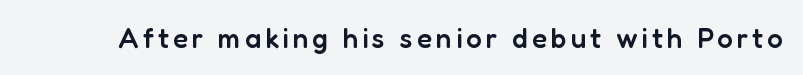
{"serif": "no", "italic": "no", "bold": "semi", "weight": "semibold", "width": "normal", "stroke_contrast": "low", "x_height": "medium", "monospaced": "no", "underline": "no", "glyph_px": 28}
